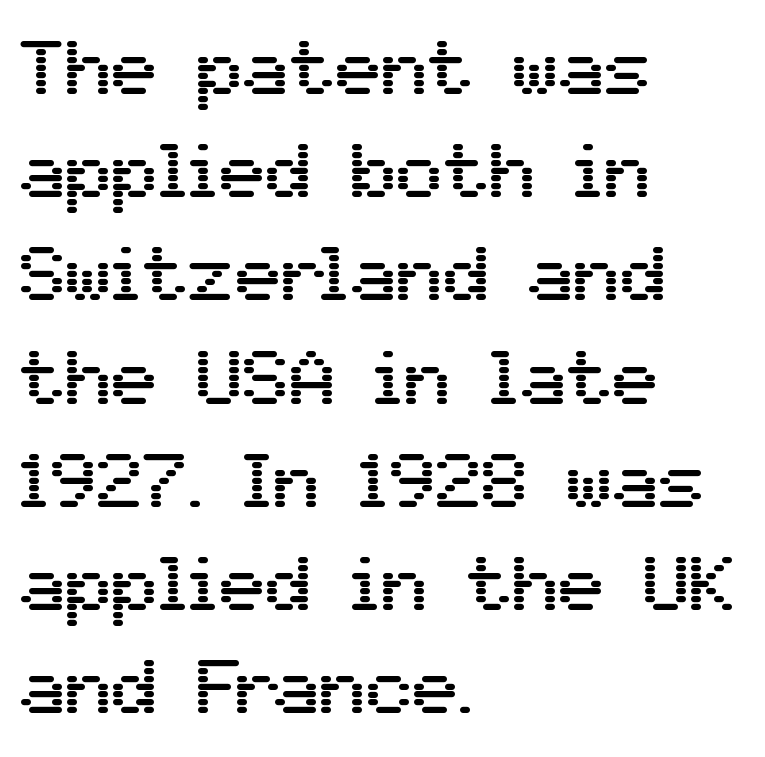
Note the varied advance widths — an 'i' is clearly narrower than an 'm'. Notice how the stems are strictly vertical — no italics here. Observe the ordinary spacing: letters are neighbours, not strangers. This is sans-serif lettering, the kind often seen on screens and signage.
